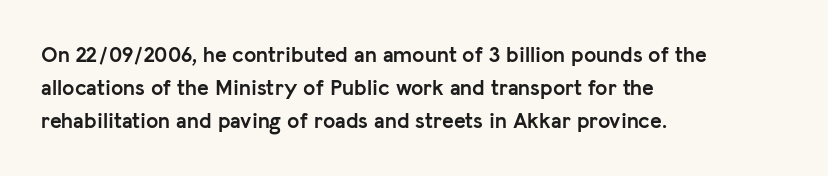
The image shows 22 px bold type, upright; set left-aligned, normal line spacing (1.5x), normal letter spacing, not underlined.
